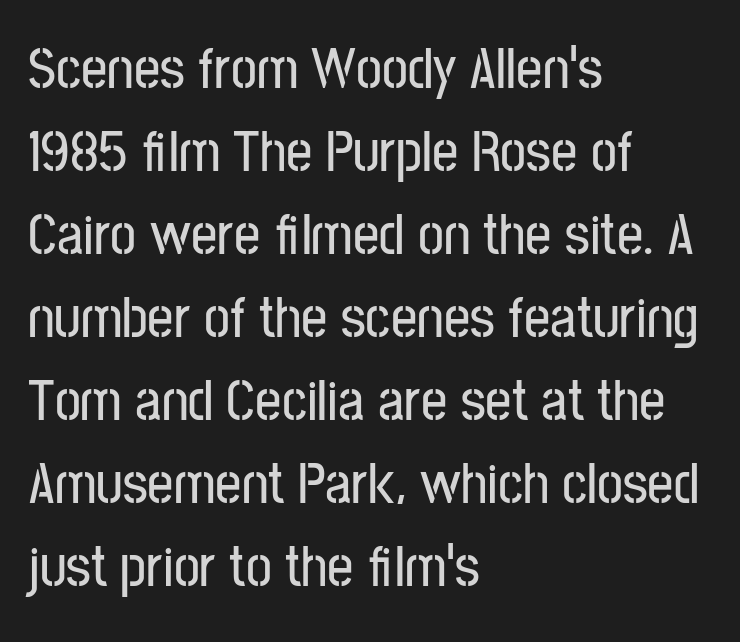
The image shows 58 px condensed sans-serif type, upright; set left-aligned, normal line spacing (1.43x), normal letter spacing, not underlined; low stroke contrast and a medium x-height.
